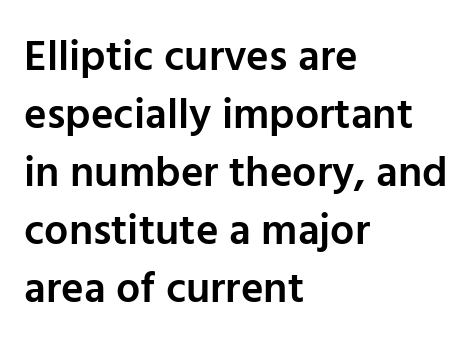
{"serif": "no", "italic": "no", "bold": "semi", "weight": "semibold", "width": "normal", "stroke_contrast": "low", "x_height": "medium", "monospaced": "no", "underline": "no", "align": "left", "line_spacing": "normal", "line_spacing_ratio": 1.35, "letter_spacing": "normal", "letter_spacing_em": 0.0, "glyph_px": 43}
